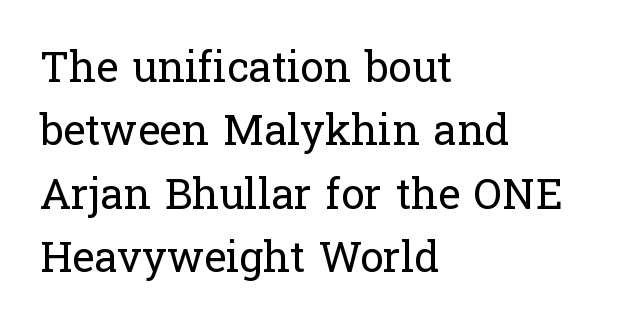
Q: Is the text bold? A: No.
Q: Is the text italic (slanted)? A: No, it is upright.
Q: Is the typeface a serif or a sans-serif typeface? A: Serif.
Q: Is the text underlined? A: No.
Q: How is the paragraph aligned? A: Left-aligned.
Q: Is the spacing between letters normal or unusually wide? A: Normal.
Q: Is the spacing between lines tight, normal or loose? A: Normal.
Q: Width (condensed, normal, or wide)? A: Normal.
Q: Stroke contrast? A: Low.
Q: x-height? A: Medium.
Q: Monospaced? A: No.
